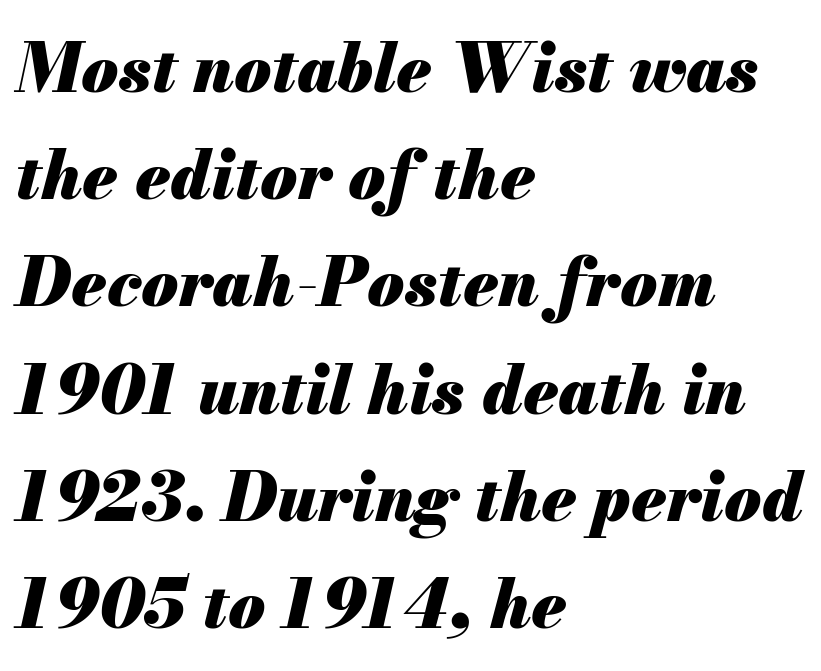
{"italic": "yes", "lean": "right", "slant_degrees": 13, "bold": "yes", "weight": "heavy", "width": "normal", "stroke_contrast": "medium", "x_height": "small", "monospaced": "no", "underline": "no", "align": "left", "line_spacing": "normal", "line_spacing_ratio": 1.6, "letter_spacing": "normal", "letter_spacing_em": 0.0, "glyph_px": 67}
